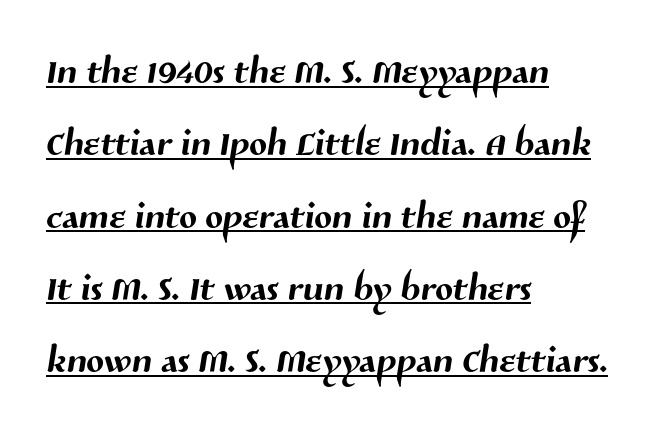
This rendering leaves character spacing at its baseline value. The setting favours the left margin, as ordinary paragraphs usually do. The letters advance in unequal steps, a hallmark of proportional type. The rows are spaced the way most documents space them. You can tell from the bare stems that sans-serif type was used.
